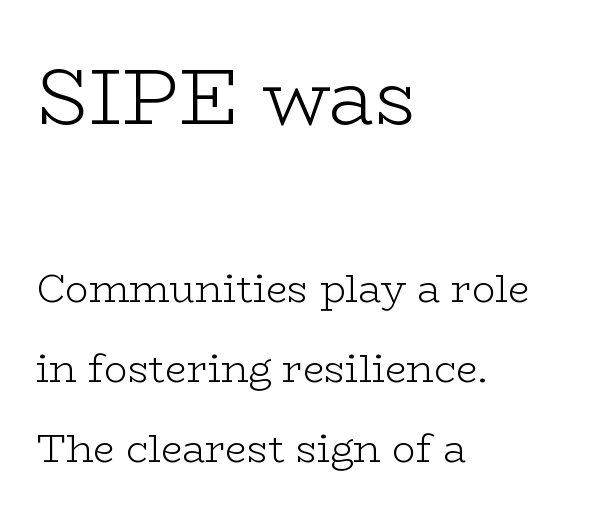
{"serif": "yes", "italic": "no", "bold": "no", "weight": "light", "width": "wide", "stroke_contrast": "low", "x_height": "medium", "monospaced": "no", "underline": "no", "align": "left", "line_spacing": "loose", "line_spacing_ratio": 2.05, "letter_spacing": "normal", "letter_spacing_em": 0.0, "larger_block": "first", "size_ratio": 2.0, "glyph_px": 78}
